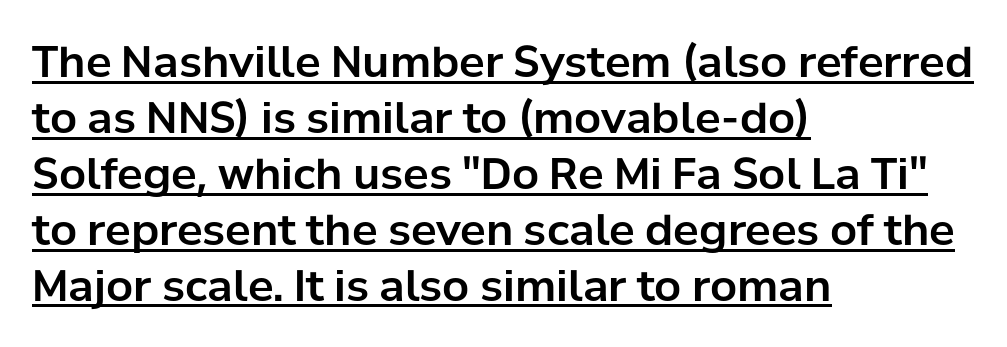
The image shows 43 px sans-serif type, upright; set left-aligned, normal line spacing (1.3x), normal letter spacing, underlined; low stroke contrast and a medium x-height.
